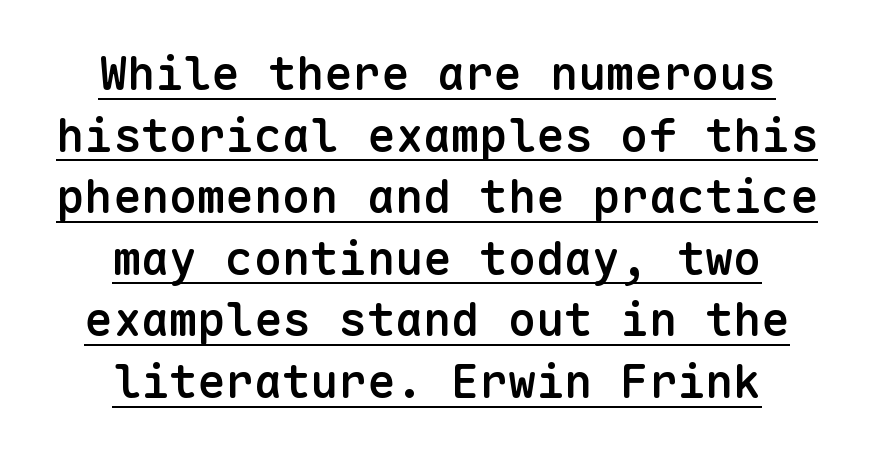
Q: Is the text bold? A: Semi-bold.
Q: Is the text italic (slanted)? A: No, it is upright.
Q: Is the typeface a serif or a sans-serif typeface? A: Sans-serif.
Q: Is the text underlined? A: Yes.
Q: How is the paragraph aligned? A: Centered.
Q: Is the spacing between letters normal or unusually wide? A: Normal.
Q: Is the spacing between lines tight, normal or loose? A: Normal.
Q: Width (condensed, normal, or wide)? A: Normal.
Q: Stroke contrast? A: Low.
Q: x-height? A: Medium.
Q: Monospaced? A: Yes.
